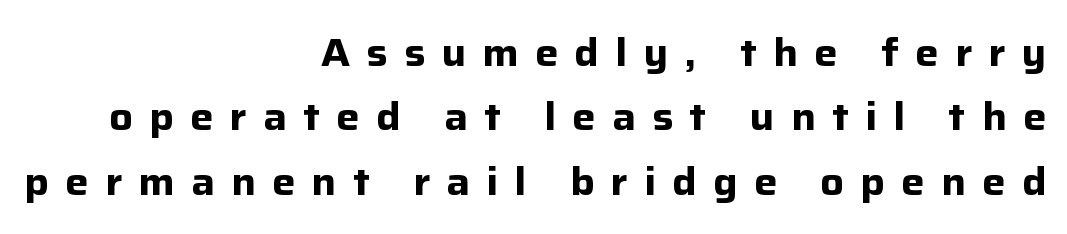
The image shows 39 px bold sans-serif type, upright; set right-aligned, normal line spacing (1.65x), unusually wide letter spacing (+0.42 em), not underlined; low stroke contrast and a medium x-height.
